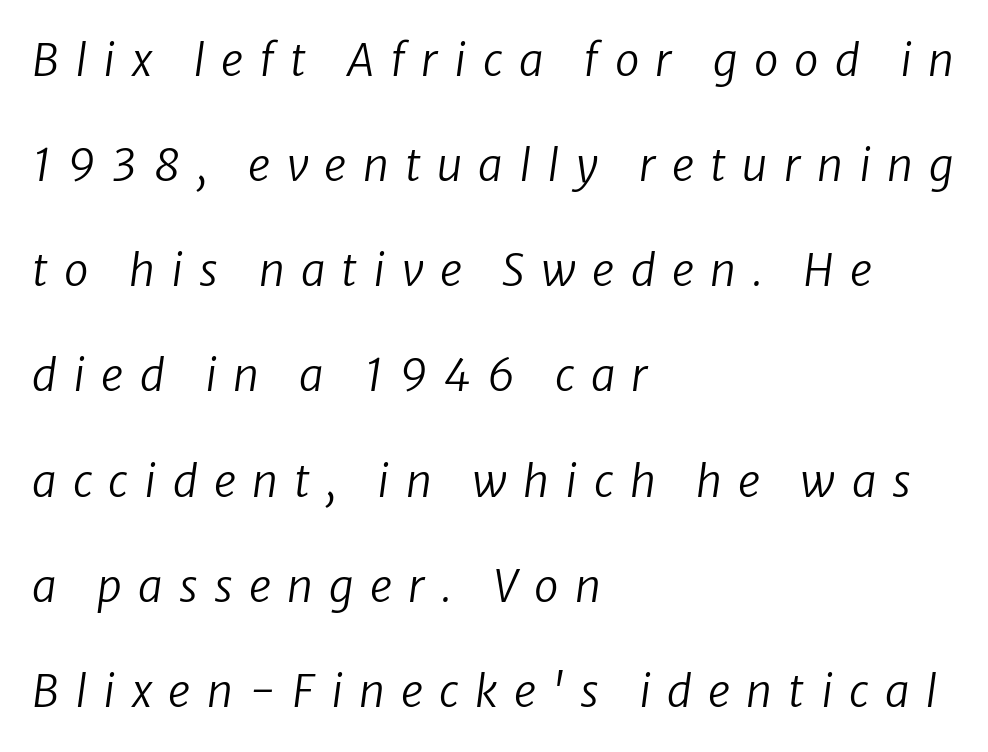
Q: Is the text bold? A: No.
Q: Is the typeface a serif or a sans-serif typeface? A: Sans-serif.
Q: Is the text underlined? A: No.
Q: How is the paragraph aligned? A: Left-aligned.
Q: Is the spacing between letters normal or unusually wide? A: Unusually wide.
Q: Is the spacing between lines tight, normal or loose? A: Loose.
Q: Width (condensed, normal, or wide)? A: Normal.
Q: Stroke contrast? A: Low.
Q: x-height? A: Medium.
Q: Monospaced? A: No.
